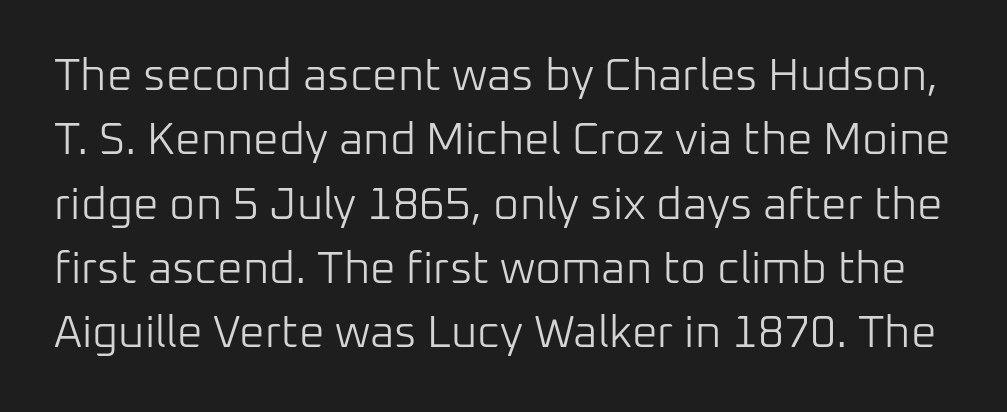
Q: Is the text bold? A: No.
Q: Is the text italic (slanted)? A: No, it is upright.
Q: Is the typeface a serif or a sans-serif typeface? A: Sans-serif.
Q: Is the text underlined? A: No.
Q: Is the spacing between letters normal or unusually wide? A: Normal.
Q: Is the spacing between lines tight, normal or loose? A: Normal.
Q: Width (condensed, normal, or wide)? A: Normal.
Q: Stroke contrast? A: Low.
Q: x-height? A: Medium.
Q: Monospaced? A: No.
